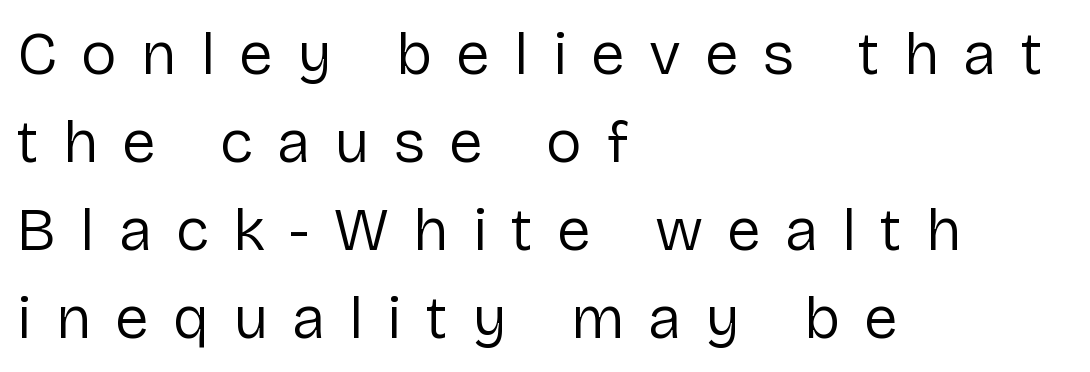
Q: Is the text bold? A: No.
Q: Is the text italic (slanted)? A: No, it is upright.
Q: Is the typeface a serif or a sans-serif typeface? A: Sans-serif.
Q: Is the text underlined? A: No.
Q: How is the paragraph aligned? A: Left-aligned.
Q: Is the spacing between letters normal or unusually wide? A: Unusually wide.
Q: Is the spacing between lines tight, normal or loose? A: Normal.
Q: Width (condensed, normal, or wide)? A: Normal.
Q: Stroke contrast? A: Low.
Q: x-height? A: Medium.
Q: Monospaced? A: No.
